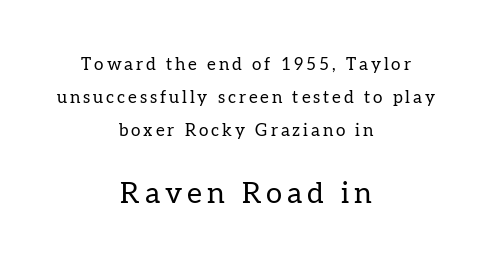
{"serif": "yes", "italic": "no", "bold": "no", "weight": "regular", "width": "normal", "stroke_contrast": "low", "x_height": "medium", "monospaced": "no", "underline": "no", "align": "center", "line_spacing": "loose", "line_spacing_ratio": 1.94, "larger_block": "second", "size_ratio": 1.71, "glyph_px": 29}
